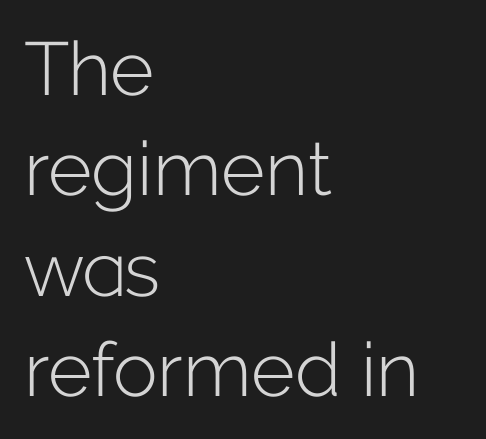
The image shows 75 px light sans-serif type, upright; set left-aligned, normal line spacing (1.34x), normal letter spacing, not underlined; low stroke contrast and a medium x-height.
